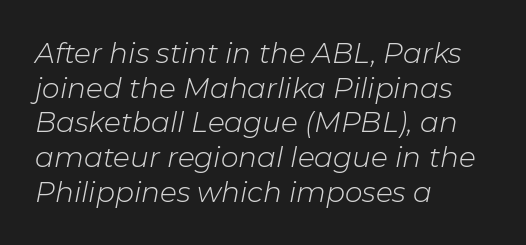
Q: Is the text bold? A: No.
Q: Is the text italic (slanted)? A: Yes, it leans right by about 11 degrees.
Q: Is the text underlined? A: No.
Q: How is the paragraph aligned? A: Left-aligned.
Q: Is the spacing between letters normal or unusually wide? A: Normal.
Q: Width (condensed, normal, or wide)? A: Normal.
Q: Stroke contrast? A: Low.
Q: x-height? A: Medium.
Q: Monospaced? A: No.
